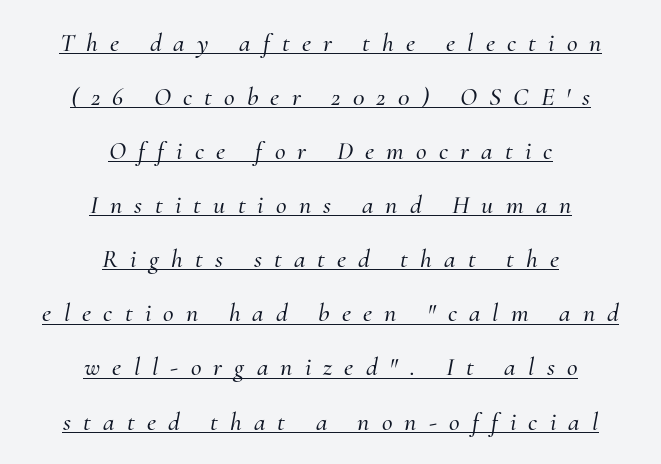
The tracking reads as deliberately expanded to a designer's eye. Does the leading feel generous? Absolutely, it's lavish. Style check: oblique. The rendered words wear a rule along their underside.
